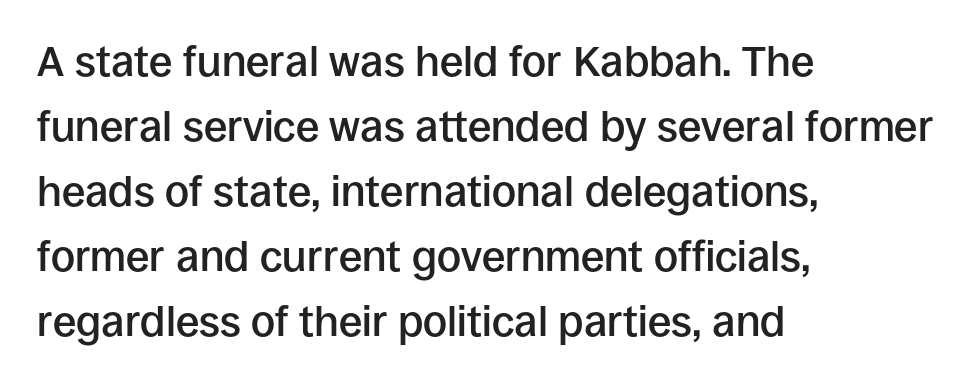
Between one letter and the next there's only the usual sliver of space. The type sits square on the baseline with zero lean. Slightly chunky letters — semibold, I'd say, not full bold. Students, observe: this is what conventionally led text looks like. Character widths vary here, with narrow letters taking less room than wide ones. Lines of text with bare space underneath.
